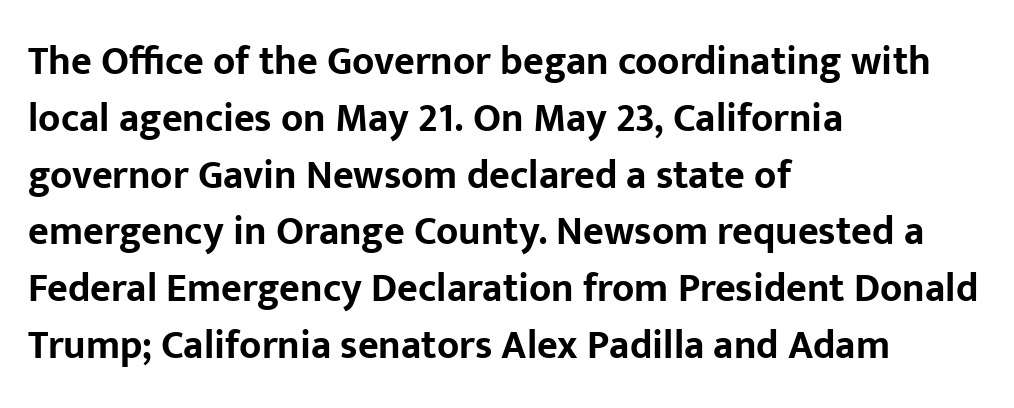
Q: Is the text bold? A: Yes.
Q: Is the text italic (slanted)? A: No, it is upright.
Q: Is the typeface a serif or a sans-serif typeface? A: Sans-serif.
Q: Is the text underlined? A: No.
Q: How is the paragraph aligned? A: Left-aligned.
Q: Is the spacing between letters normal or unusually wide? A: Normal.
Q: Is the spacing between lines tight, normal or loose? A: Normal.
Q: Width (condensed, normal, or wide)? A: Normal.
Q: Stroke contrast? A: Low.
Q: x-height? A: Medium.
Q: Monospaced? A: No.
